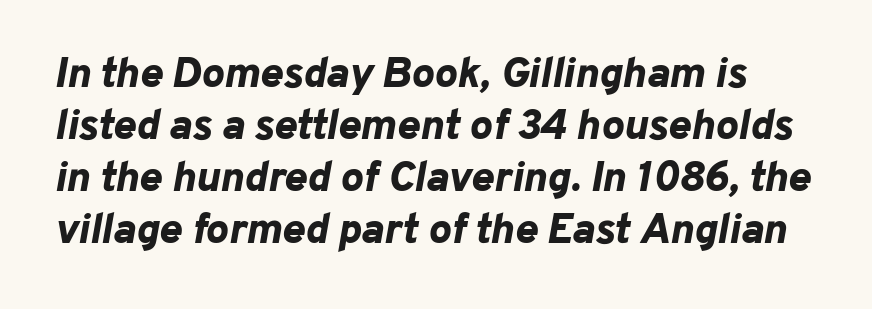
The rendering uses natural spacing where letterforms have individual widths. In terms of posture, this sample is oblique. Heft: maximum for text — a bold. Check the space under the baseline: it is left empty. Glyph-to-glyph distance matches everyday printed text.
